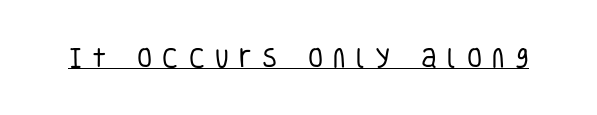
{"italic": "no", "bold": "no", "underline": "yes", "letter_spacing": "wide", "letter_spacing_em": 0.47, "glyph_px": 22}
